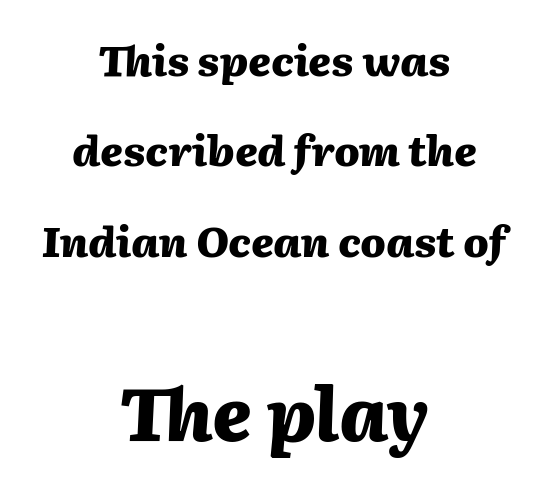
{"italic": "yes", "lean": "right", "slant_degrees": 2, "bold": "yes", "weight": "heavy", "width": "normal", "stroke_contrast": "medium", "x_height": "medium", "monospaced": "no", "underline": "no", "align": "center", "line_spacing": "loose", "line_spacing_ratio": 2.15, "letter_spacing": "normal", "letter_spacing_em": 0.0, "larger_block": "second", "size_ratio": 1.74, "glyph_px": 73}
